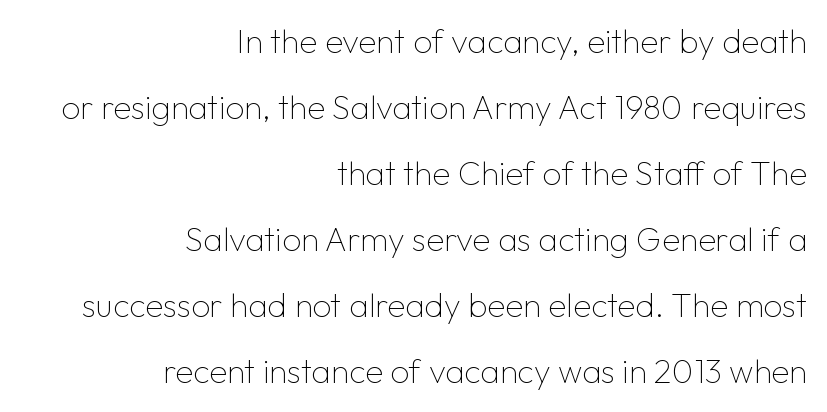
Q: Is the text bold? A: No.
Q: Is the text italic (slanted)? A: No, it is upright.
Q: Is the typeface a serif or a sans-serif typeface? A: Sans-serif.
Q: Is the text underlined? A: No.
Q: How is the paragraph aligned? A: Right-aligned.
Q: Is the spacing between letters normal or unusually wide? A: Normal.
Q: Is the spacing between lines tight, normal or loose? A: Loose.
Q: Width (condensed, normal, or wide)? A: Normal.
Q: Stroke contrast? A: Low.
Q: x-height? A: Medium.
Q: Monospaced? A: No.
